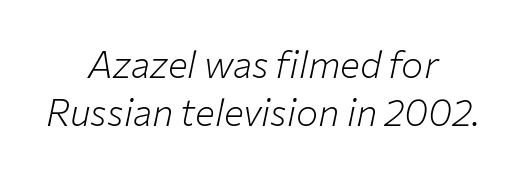
These lines stack symmetrically, like a column narrowing and widening about its center. Emphasis-style slanted type is in use. Do the characters align in a grid? No, the font is proportional. Here the glyphs are tracked normally, forming tight word shapes.
